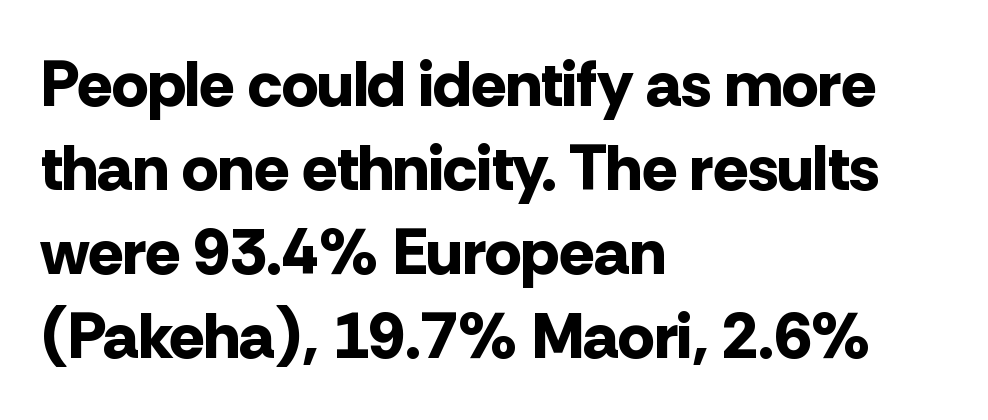
The image shows 65 px bold sans-serif type, upright; set left-aligned, normal line spacing (1.29x), normal letter spacing, not underlined; low stroke contrast and a medium x-height.
